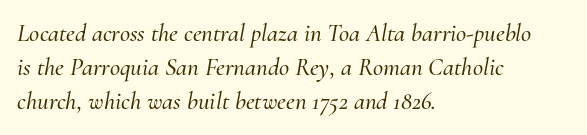
Q: Is the text italic (slanted)? A: Yes, it leans right by about 10 degrees.
Q: Is the text underlined? A: No.
Q: How is the paragraph aligned? A: Left-aligned.
Q: Is the spacing between letters normal or unusually wide? A: Normal.
Q: Is the spacing between lines tight, normal or loose? A: Normal.
